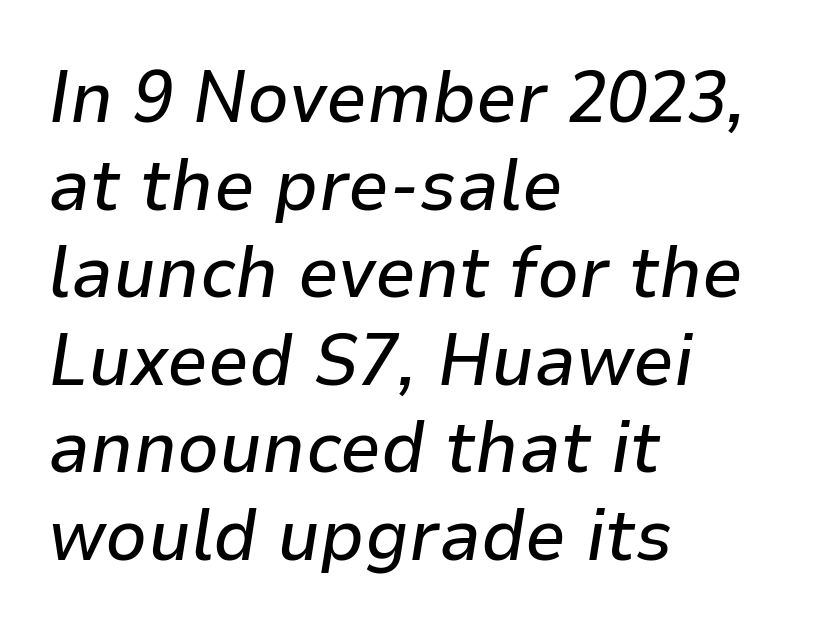
Reading down the block, your eye returns to a fixed left position each line. Descender tails drop into unmarked territory. Observe the lean: these are italic letterforms. Tracking value appears to be zero — textbook default spacing. Do the characters align in a grid? No, the font is proportional.
